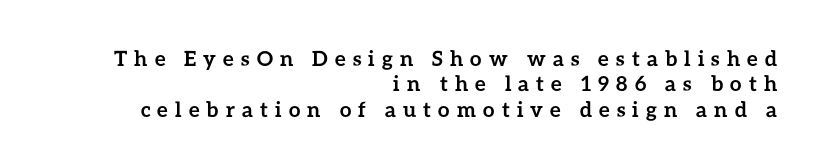
Tracking value appears strongly positive — letters spread wide. The passage shown is not underscored anywhere. Is the type bold? Yes — the strokes are clearly thick and heavy. Italic? Not at all — the glyphs are vertical.
